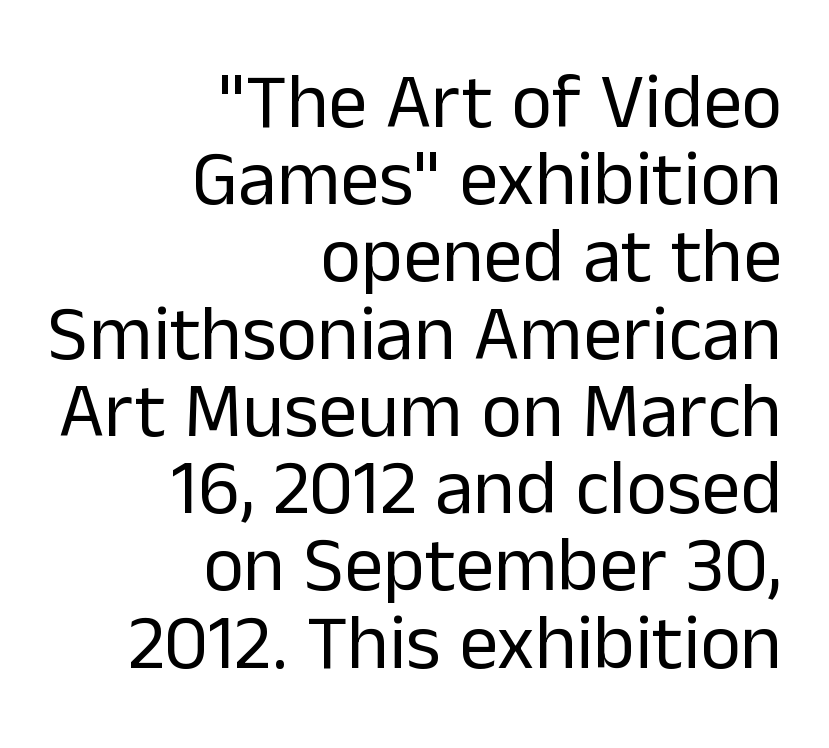
{"serif": "no", "italic": "no", "bold": "no", "weight": "regular", "width": "normal", "stroke_contrast": "low", "x_height": "medium", "monospaced": "no", "underline": "no", "align": "right", "line_spacing": "tight", "line_spacing_ratio": 0.99, "letter_spacing": "normal", "letter_spacing_em": 0.0, "glyph_px": 78}
